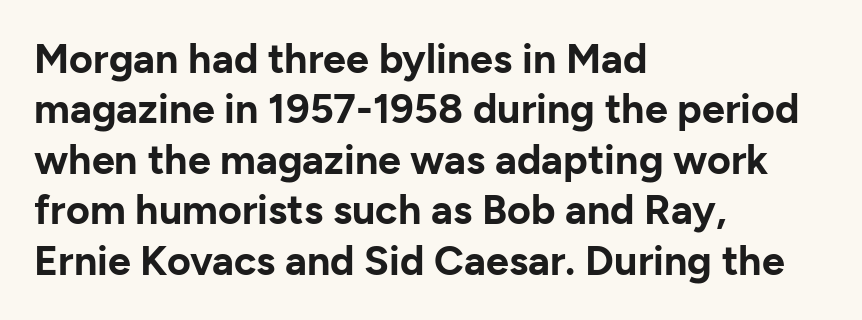
{"serif": "no", "italic": "no", "bold": "yes", "weight": "bold", "width": "normal", "stroke_contrast": "low", "x_height": "medium", "monospaced": "no", "underline": "no", "align": "left", "line_spacing_ratio": 1.23, "letter_spacing": "normal", "letter_spacing_em": 0.0, "glyph_px": 41}
